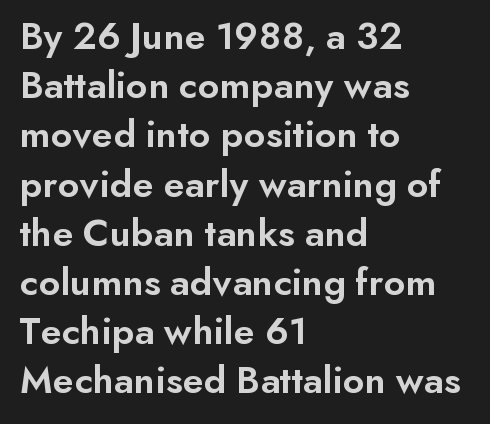
Q: Is the text bold? A: Semi-bold.
Q: Is the text italic (slanted)? A: No, it is upright.
Q: Is the typeface a serif or a sans-serif typeface? A: Sans-serif.
Q: Is the text underlined? A: No.
Q: How is the paragraph aligned? A: Left-aligned.
Q: Is the spacing between letters normal or unusually wide? A: Normal.
Q: Width (condensed, normal, or wide)? A: Normal.
Q: Stroke contrast? A: Low.
Q: x-height? A: Small.
Q: Monospaced? A: No.
